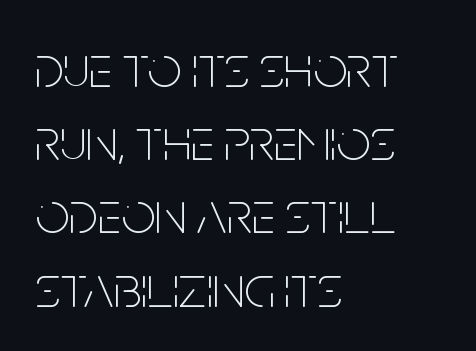
Q: Is the text bold? A: No.
Q: Is the text italic (slanted)? A: No, it is upright.
Q: Is the typeface a serif or a sans-serif typeface? A: Sans-serif.
Q: Is the text underlined? A: No.
Q: How is the paragraph aligned? A: Left-aligned.
Q: Is the spacing between letters normal or unusually wide? A: Normal.
Q: Width (condensed, normal, or wide)? A: Condensed.
Q: Stroke contrast? A: Low.
Q: x-height? A: Large.
Q: Monospaced? A: No.
